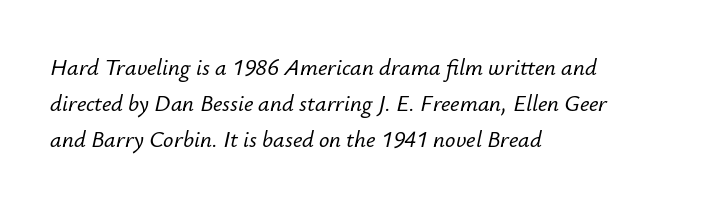
The lines are quadded left. The space beneath each line is pristine and unruled. Vertical spacing — default. Quick note: italic. Is the letter spacing exaggerated? No — it looks like the ordinary default.
